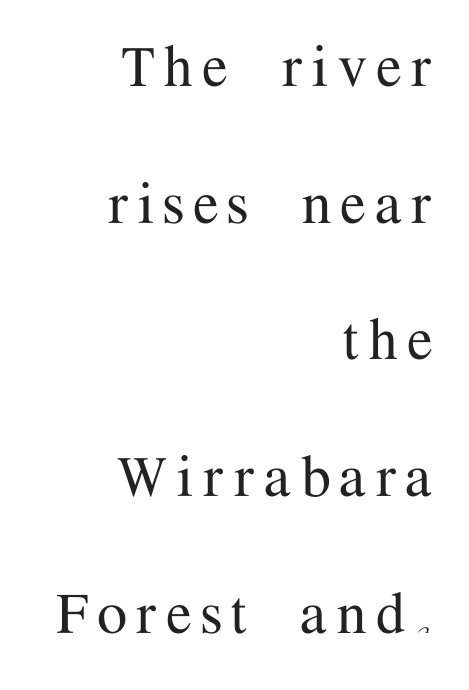
Unlike italic type, these characters show no tilt at all. Varying glyph widths throughout — classic text-font behaviour. Unmarked baselines from the first word to the last. A typesetter would call this leading open, well beyond the default. The rendering shows small feet on the letterforms — a serif design. The passage is arranged like a letterhead date or caption credit — flush right.
